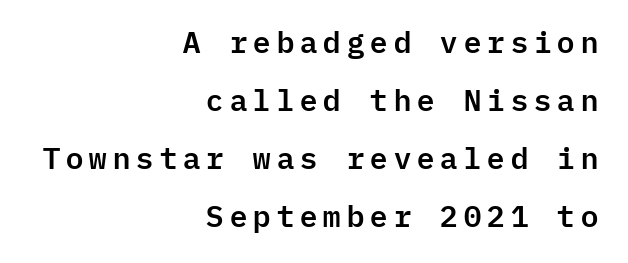
The image shows 30 px sans-serif type, upright, monospaced; set right-aligned, loose line spacing (1.93x), not underlined; low stroke contrast and a medium x-height.
